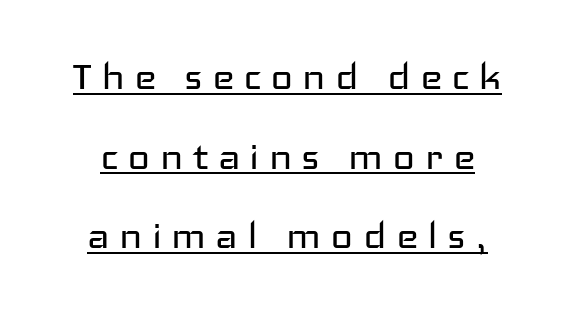
{"serif": "no", "italic": "no", "bold": "no", "weight": "regular", "width": "wide", "stroke_contrast": "low", "x_height": "medium", "monospaced": "no", "underline": "yes", "line_spacing": "normal", "line_spacing_ratio": 1.66, "glyph_px": 48}
